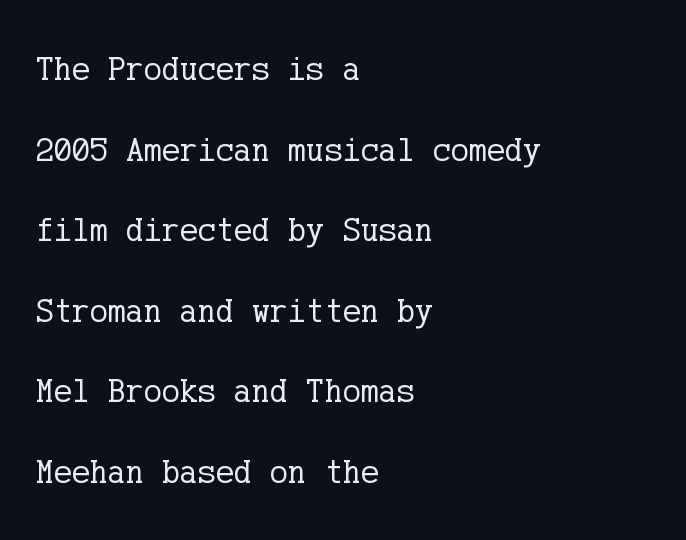
These lines keep a tight, regular rhythm from letter to letter. The glyphs in this specimen are seriffed. Leftover space on each line is placed entirely after the last word. The designer dialed line spacing up above the default.
